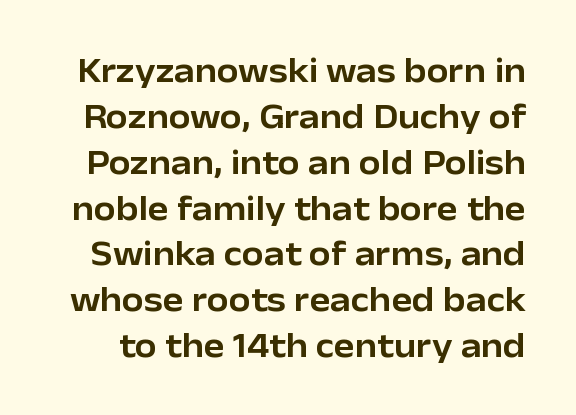
Look at the bottom of the vertical strokes: they stop flat, with no serifs. Style check: upright. These lines keep a tight, regular rhythm from letter to letter. Think of a printed novel: that variable character pitch is what you see here. Each row of text sits above clean, open space. The space between consecutive lines is moderate.
